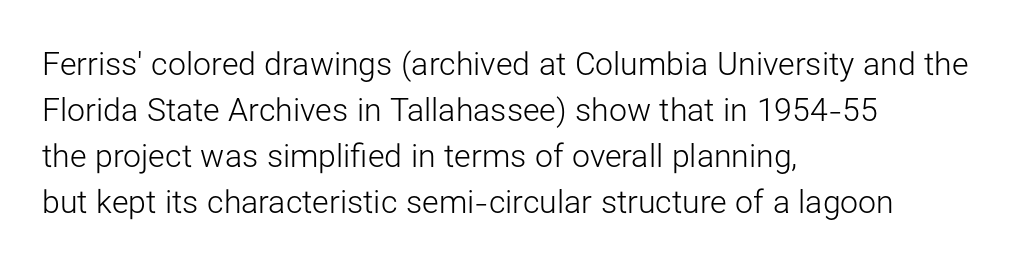
Q: Is the text bold? A: No.
Q: Is the text italic (slanted)? A: No, it is upright.
Q: Is the typeface a serif or a sans-serif typeface? A: Sans-serif.
Q: Is the text underlined? A: No.
Q: How is the paragraph aligned? A: Left-aligned.
Q: Is the spacing between letters normal or unusually wide? A: Normal.
Q: Is the spacing between lines tight, normal or loose? A: Normal.
Q: Width (condensed, normal, or wide)? A: Normal.
Q: Stroke contrast? A: Low.
Q: x-height? A: Medium.
Q: Monospaced? A: No.
